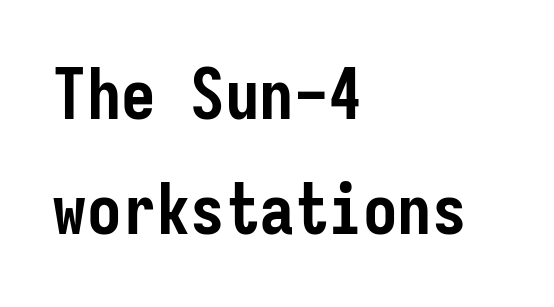
The image shows 69 px semibold, condensed sans-serif type, upright, monospaced; set left-aligned, normal line spacing (1.67x), normal letter spacing, not underlined; low stroke contrast and a medium x-height.
